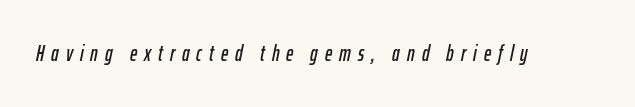
Q: Is the text italic (slanted)? A: Yes, it leans right by about 12 degrees.
Q: Is the text underlined? A: No.
Q: Is the spacing between letters normal or unusually wide? A: Unusually wide.
